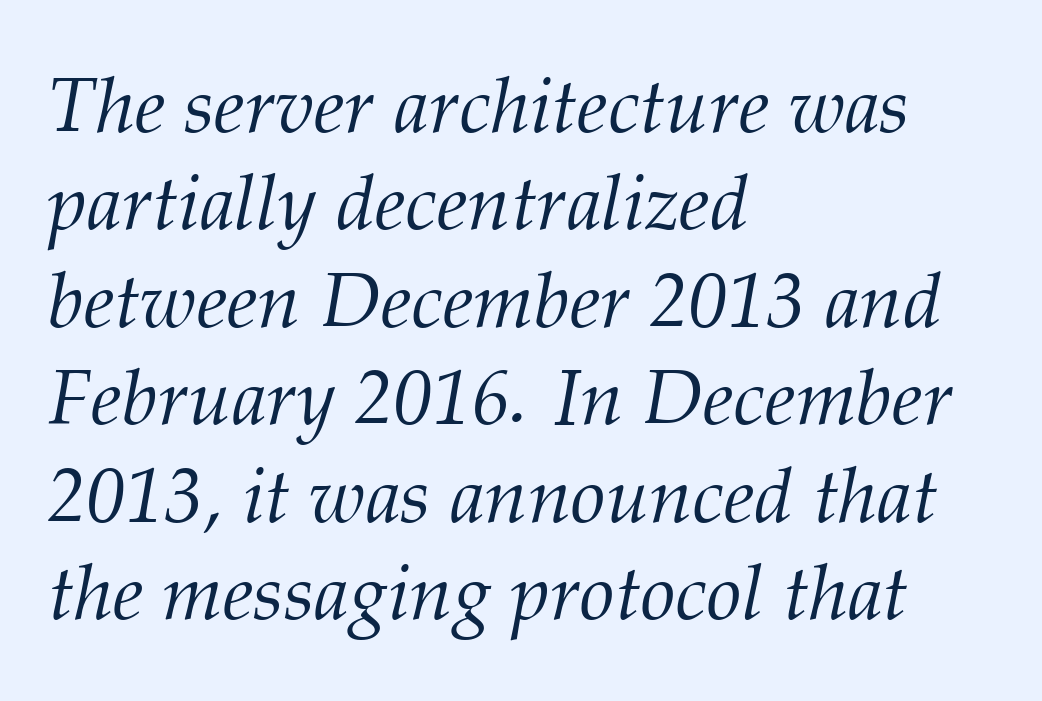
The image shows 78 px light serif type, italic (leaning right); set left-aligned, normal line spacing (1.25x), normal letter spacing, not underlined; medium stroke contrast and a medium x-height.
